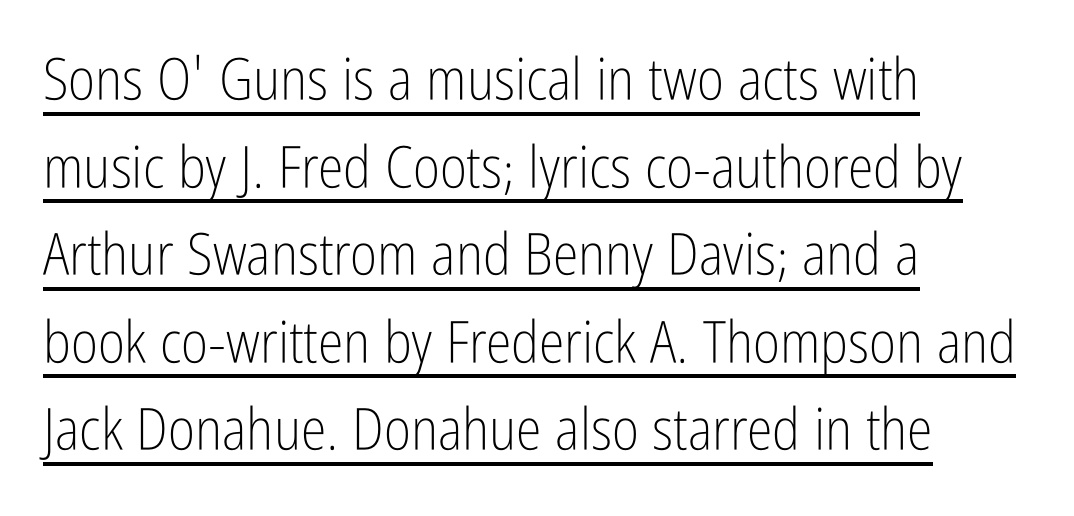
Interline gaps are of average width in this sample. Each letter keeps its own natural width here, so spacing adapts to shape. Characters follow at the spacing the type designer built in. The axis of the letterforms is exactly vertical. These lines are set flush left with a ragged right edge. The face used here appears with an underline applied.
